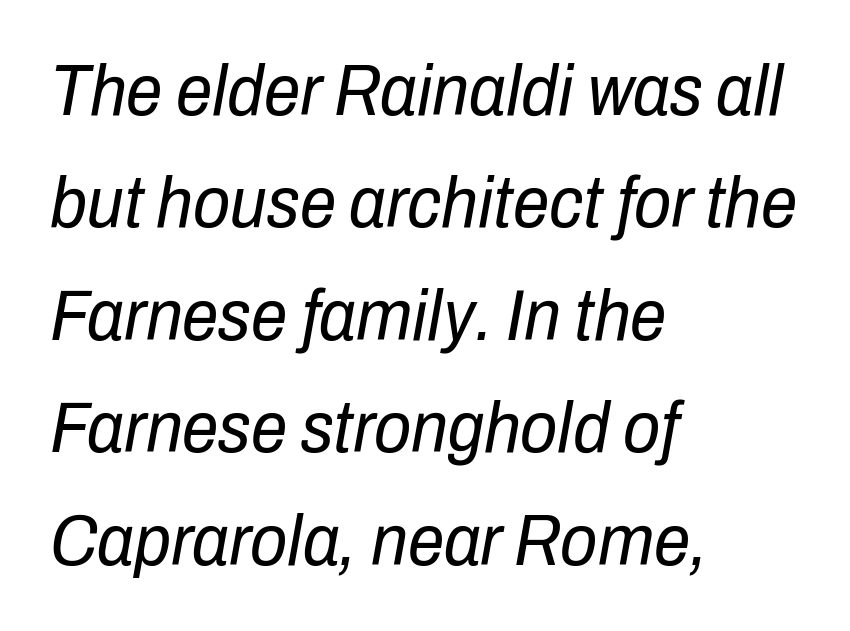
Q: Is the text bold? A: No.
Q: Is the text italic (slanted)? A: Yes, it leans right by about 10 degrees.
Q: Is the text underlined? A: No.
Q: How is the paragraph aligned? A: Left-aligned.
Q: Is the spacing between letters normal or unusually wide? A: Normal.
Q: Is the spacing between lines tight, normal or loose? A: Normal.
Q: Width (condensed, normal, or wide)? A: Condensed.
Q: Stroke contrast? A: Low.
Q: x-height? A: Medium.
Q: Monospaced? A: No.
